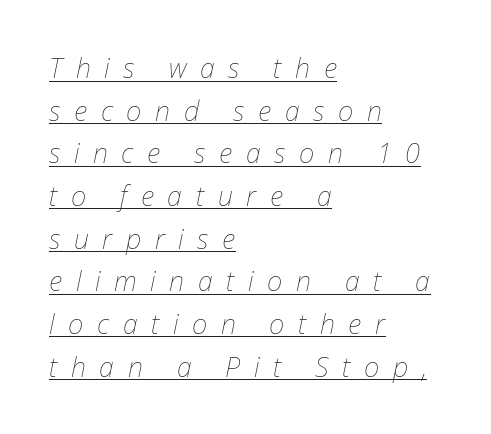
The image shows 27 px text type, italic (leaning right); set left-aligned, normal line spacing (1.58x), unusually wide letter spacing (+0.5 em), underlined.
